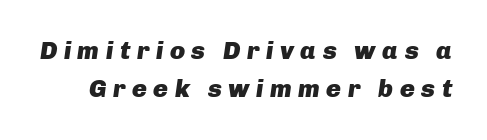
{"italic": "yes", "lean": "right", "slant_degrees": 8, "bold": "yes", "underline": "no", "line_spacing": "normal", "line_spacing_ratio": 1.53, "letter_spacing": "wide", "letter_spacing_em": 0.26, "glyph_px": 25}
